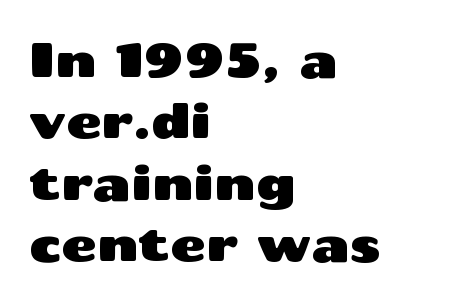
In terms of letterspacing, this is plain default setting. The passage shown is typed in a proportional face where columns would drift. Layout note: lines flush left. Unlike italic type, these characters show no tilt at all. The block of text has a typical density, with ordinary space between rows. A sans-serif font was chosen for this passage.
